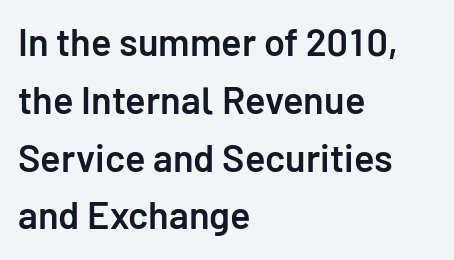
{"serif": "no", "italic": "no", "bold": "semi", "weight": "semibold", "width": "normal", "stroke_contrast": "low", "x_height": "medium", "monospaced": "no", "underline": "no", "align": "left", "line_spacing": "normal", "line_spacing_ratio": 1.52, "letter_spacing": "normal", "letter_spacing_em": 0.0, "glyph_px": 38}
